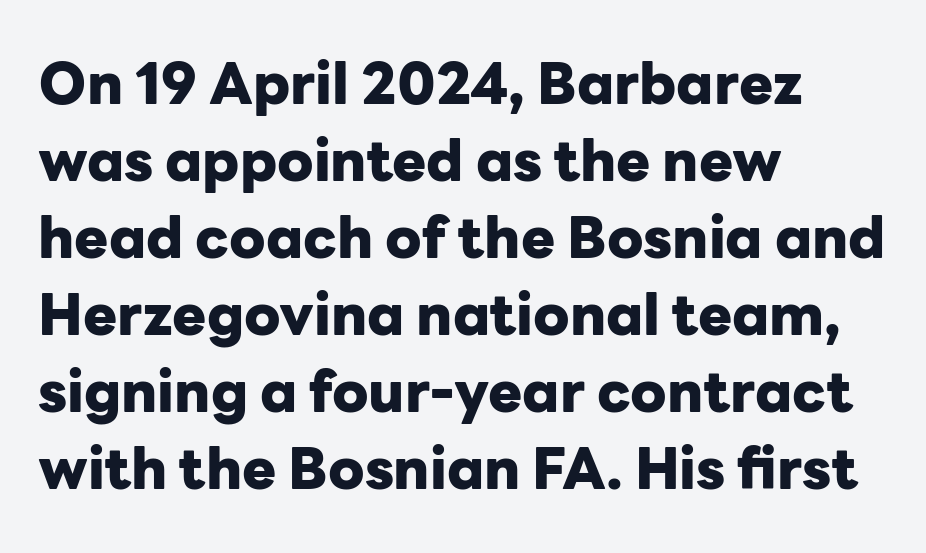
The image shows 57 px heavy sans-serif type, upright; set left-aligned, normal line spacing (1.35x), normal letter spacing, not underlined; low stroke contrast and a medium x-height.
